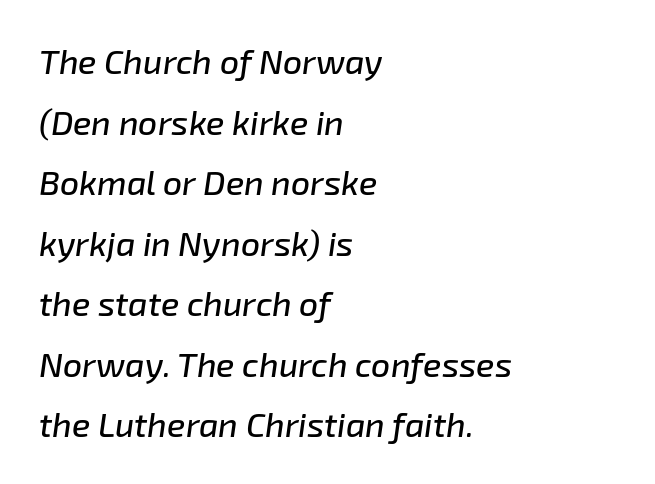
Any mark beneath the type? The region is blank. One-word summary of the alignment: left. The letters advance in unequal steps, a hallmark of proportional type. The letterforms sit shoulder to shoulder at normal distance. You can tell it's italic because the verticals aren't actually vertical.
